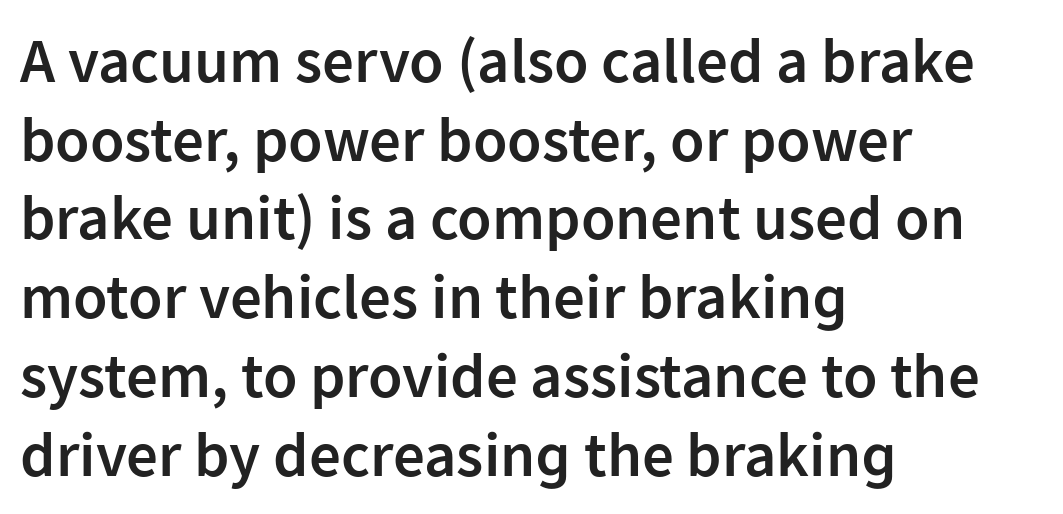
Q: Is the text bold? A: Semi-bold.
Q: Is the text italic (slanted)? A: No, it is upright.
Q: Is the typeface a serif or a sans-serif typeface? A: Sans-serif.
Q: Is the text underlined? A: No.
Q: How is the paragraph aligned? A: Left-aligned.
Q: Is the spacing between letters normal or unusually wide? A: Normal.
Q: Is the spacing between lines tight, normal or loose? A: Normal.
Q: Width (condensed, normal, or wide)? A: Normal.
Q: Stroke contrast? A: Low.
Q: x-height? A: Medium.
Q: Monospaced? A: No.
